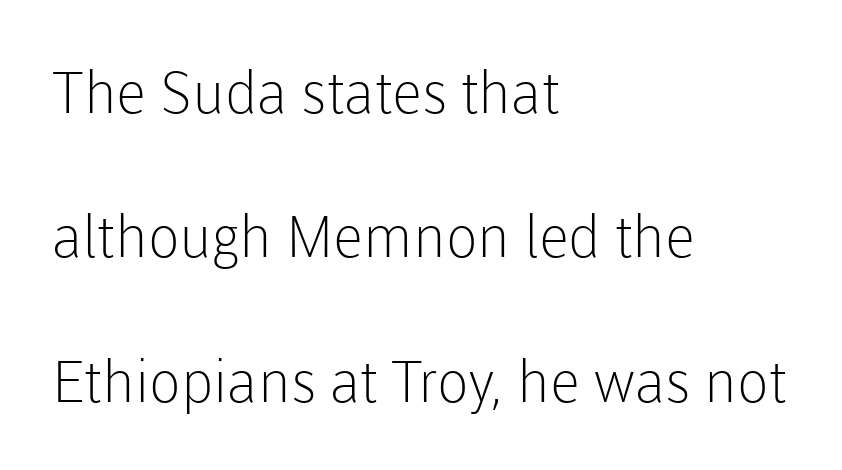
The image shows 58 px light sans-serif type, upright; set left-aligned, loose line spacing (2.49x), normal letter spacing, not underlined; low stroke contrast and a medium x-height.
